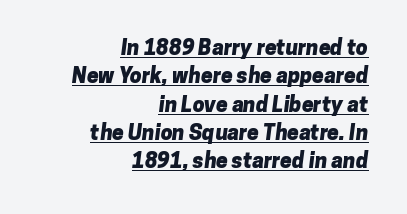
{"bold": "yes", "underline": "yes", "align": "right", "line_spacing": "normal", "line_spacing_ratio": 1.35, "letter_spacing": "normal", "letter_spacing_em": 0.0, "glyph_px": 21}
